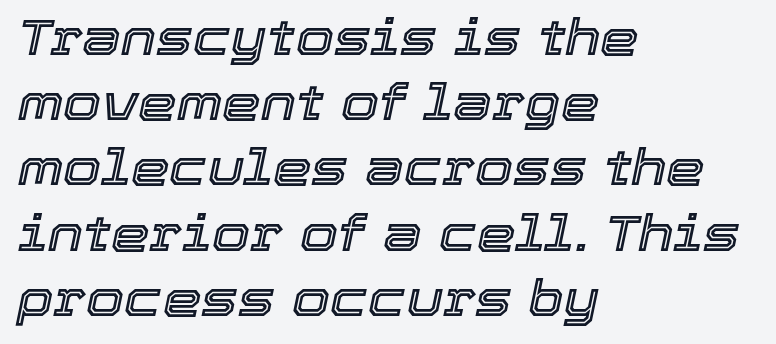
A typesetter would call this proportional, since set widths differ per character. The rendering uses a moderate line-height, typical for paragraphs. These lines were composed using italics. A clean baseline with only descenders dipping below it.
